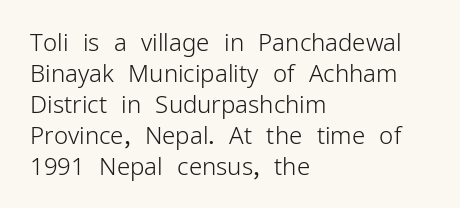
Q: Is the text bold? A: No.
Q: Is the text italic (slanted)? A: No, it is upright.
Q: Is the text underlined? A: No.
Q: How is the paragraph aligned? A: Left-aligned.
Q: Is the spacing between letters normal or unusually wide? A: Normal.
Q: Is the spacing between lines tight, normal or loose? A: Normal.
